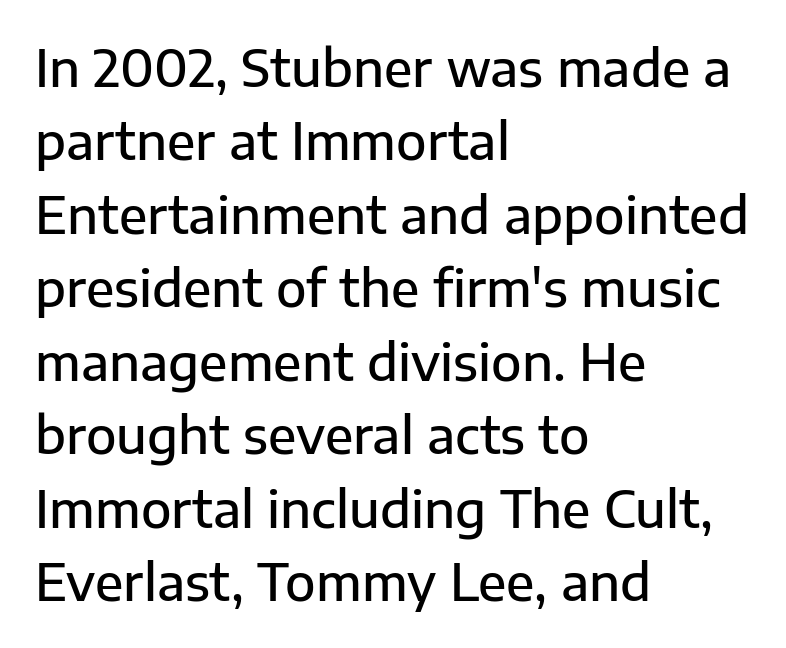
Compared with a centered layout, this one pins lines to the left instead. Underlining? Definitely not there. Are there feet on the stems? There aren't — it's a sans. A bit beefed up — I'd call it semibold rather than bold. When letters stand straight like this, we call the style roman or upright.
